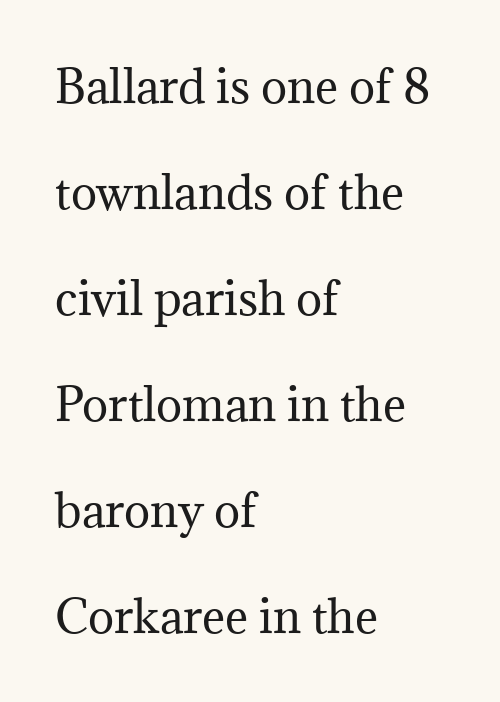
{"serif": "yes", "italic": "no", "bold": "no", "weight": "regular", "width": "normal", "stroke_contrast": "medium", "x_height": "medium", "monospaced": "no", "underline": "no", "align": "left", "line_spacing": "loose", "line_spacing_ratio": 2.41, "letter_spacing": "normal", "letter_spacing_em": 0.0, "glyph_px": 44}
